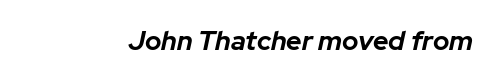
Q: Is the text bold? A: Yes.
Q: Is the text italic (slanted)? A: Yes, it leans right by about 12 degrees.
Q: Is the text underlined? A: No.
Q: Is the spacing between letters normal or unusually wide? A: Normal.
